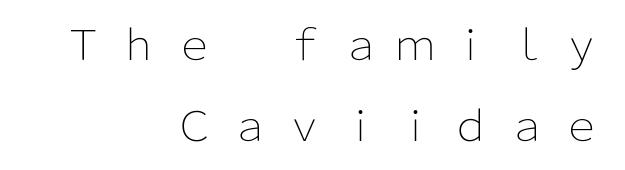
Q: Is the text bold? A: No.
Q: Is the text italic (slanted)? A: No, it is upright.
Q: Is the typeface a serif or a sans-serif typeface? A: Sans-serif.
Q: Is the text underlined? A: No.
Q: How is the paragraph aligned? A: Right-aligned.
Q: Is the spacing between letters normal or unusually wide? A: Unusually wide.
Q: Is the spacing between lines tight, normal or loose? A: Loose.
Q: Width (condensed, normal, or wide)? A: Normal.
Q: Stroke contrast? A: Low.
Q: x-height? A: Medium.
Q: Monospaced? A: No.
